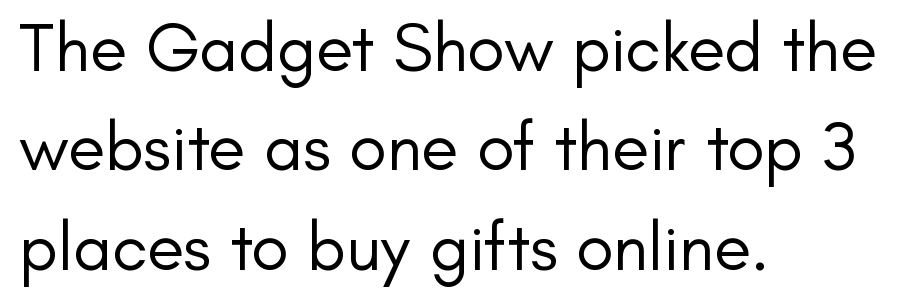
{"serif": "no", "italic": "no", "bold": "no", "weight": "regular", "width": "normal", "stroke_contrast": "low", "x_height": "small", "monospaced": "no", "underline": "no", "align": "left", "line_spacing": "normal", "line_spacing_ratio": 1.44, "letter_spacing": "normal", "letter_spacing_em": 0.0, "glyph_px": 69}
